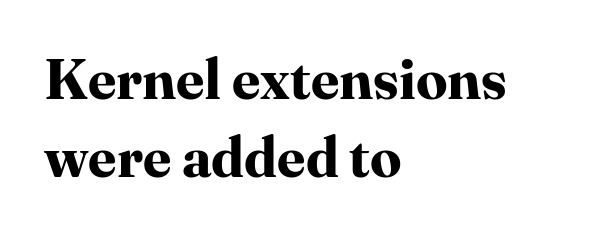
Q: Is the text bold? A: Yes.
Q: Is the text italic (slanted)? A: No, it is upright.
Q: Is the typeface a serif or a sans-serif typeface? A: Serif.
Q: Is the text underlined? A: No.
Q: How is the paragraph aligned? A: Left-aligned.
Q: Is the spacing between letters normal or unusually wide? A: Normal.
Q: Is the spacing between lines tight, normal or loose? A: Normal.
Q: Width (condensed, normal, or wide)? A: Normal.
Q: Stroke contrast? A: High.
Q: x-height? A: Medium.
Q: Monospaced? A: No.
